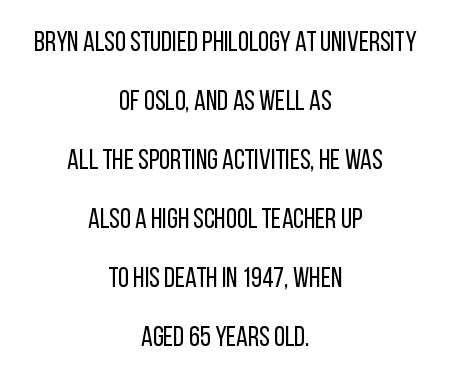
{"serif": "no", "italic": "no", "bold": "no", "weight": "regular", "width": "condensed", "stroke_contrast": "low", "x_height": "large", "monospaced": "no", "underline": "no", "align": "center", "line_spacing": "loose", "line_spacing_ratio": 2.11, "letter_spacing": "normal", "letter_spacing_em": 0.0, "glyph_px": 28}
